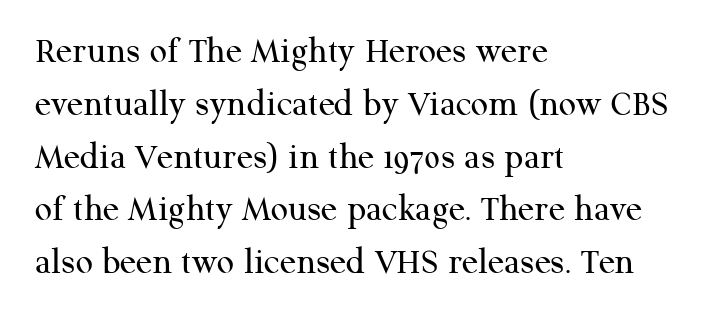
Q: Is the text bold? A: No.
Q: Is the text italic (slanted)? A: No, it is upright.
Q: Is the typeface a serif or a sans-serif typeface? A: Serif.
Q: Is the text underlined? A: No.
Q: How is the paragraph aligned? A: Left-aligned.
Q: Is the spacing between letters normal or unusually wide? A: Normal.
Q: Is the spacing between lines tight, normal or loose? A: Normal.
Q: Width (condensed, normal, or wide)? A: Normal.
Q: Stroke contrast? A: Medium.
Q: x-height? A: Medium.
Q: Monospaced? A: No.
